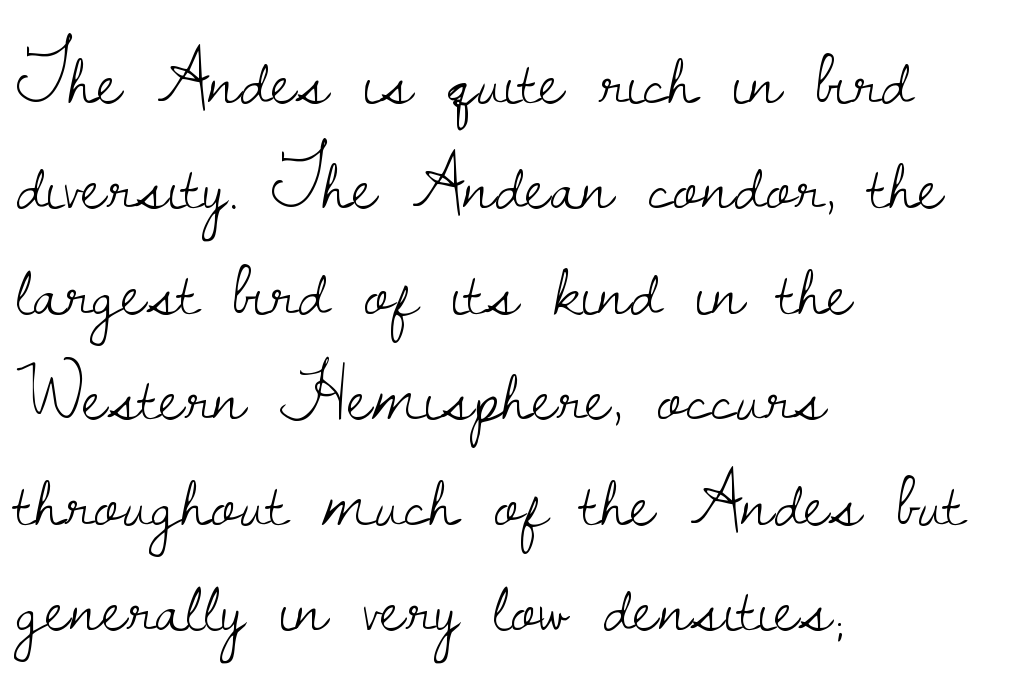
Q: Is the text bold? A: No.
Q: Is the text italic (slanted)? A: Yes.
Q: Is the typeface a serif or a sans-serif typeface? A: Serif.
Q: Is the text underlined? A: No.
Q: How is the paragraph aligned? A: Left-aligned.
Q: Is the spacing between letters normal or unusually wide? A: Normal.
Q: Is the spacing between lines tight, normal or loose? A: Normal.
Q: Width (condensed, normal, or wide)? A: Normal.
Q: Stroke contrast? A: Low.
Q: x-height? A: Small.
Q: Monospaced? A: No.
